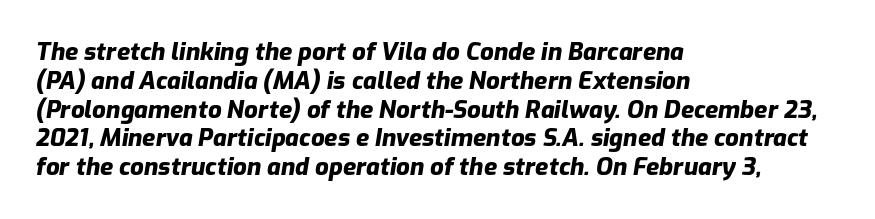
Q: Is the text bold? A: Yes.
Q: Is the text italic (slanted)? A: Yes, it leans right by about 9 degrees.
Q: Is the text underlined? A: No.
Q: How is the paragraph aligned? A: Left-aligned.
Q: Is the spacing between letters normal or unusually wide? A: Normal.
